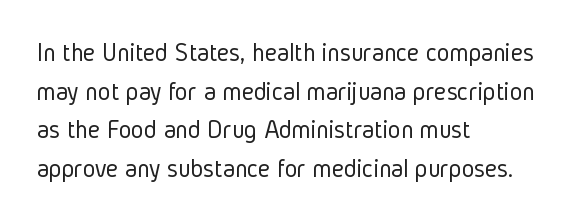
Stroke thickness stays within the range of a standard reading face or lighter. Notice how descenders clear the ascenders below comfortably — that's standard leading. There is no visible air inserted between adjacent glyphs. Casual observation: everything's shoved over to the left. The specimen omits any rule beneath the text block's lines. The letters stand straight up with perfectly vertical stems.
